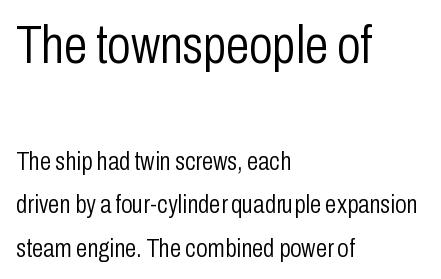
In this sample the first text group is rendered at the bigger scale. The text block is weighted toward the left margin, trailing off unevenly rightward. A typesetter would call this leading conventional body-copy spacing. You can tell it's not italic because the verticals are truly vertical. The passage shown is not underscored anywhere.
